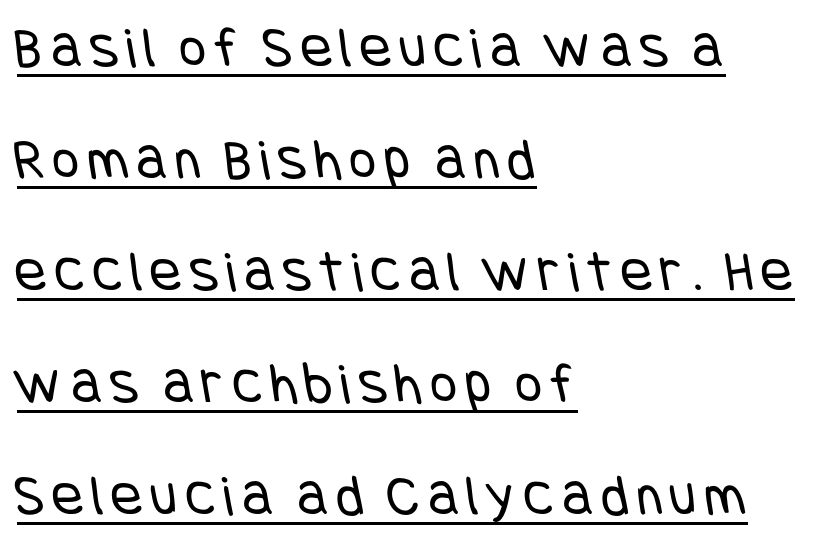
A student would call this left alignment; a typographer would say flush left, rag right. Successive baselines arrive slowly, with a big drop between each. The specimen includes a rule beneath the text block's lines. The rendering shows plain stroke endings on the letterforms — a sans-serif design.
